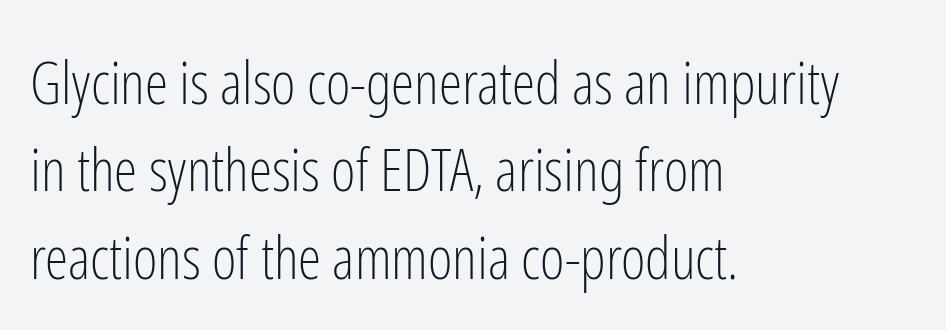
The image shows 59 px light, condensed sans-serif type, upright; set left-aligned, normal line spacing (1.48x), normal letter spacing, not underlined; low stroke contrast and a medium x-height.
